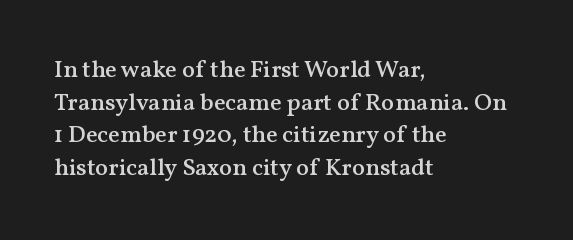
The image shows 24 px text type, upright; set left-aligned, normal line spacing (1.36x), normal letter spacing, not underlined.
